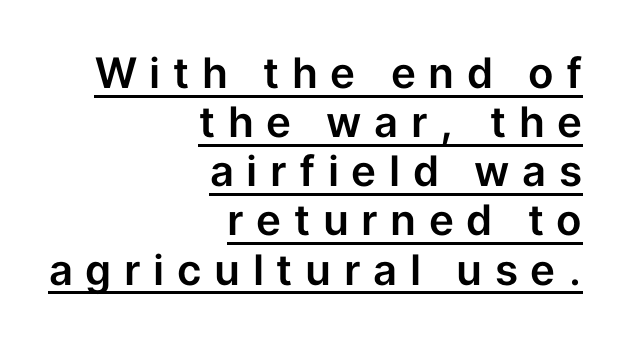
Q: Is the text italic (slanted)? A: No, it is upright.
Q: Is the typeface a serif or a sans-serif typeface? A: Sans-serif.
Q: Is the text underlined? A: Yes.
Q: How is the paragraph aligned? A: Right-aligned.
Q: Is the spacing between letters normal or unusually wide? A: Unusually wide.
Q: Width (condensed, normal, or wide)? A: Normal.
Q: Stroke contrast? A: Low.
Q: x-height? A: Medium.
Q: Monospaced? A: No.
